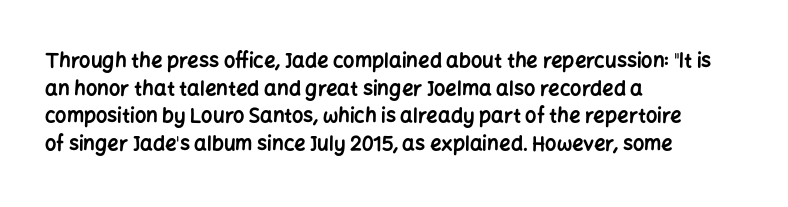
The image shows 20 px bold type, upright; set left-aligned, normal line spacing (1.38x), normal letter spacing, not underlined.
